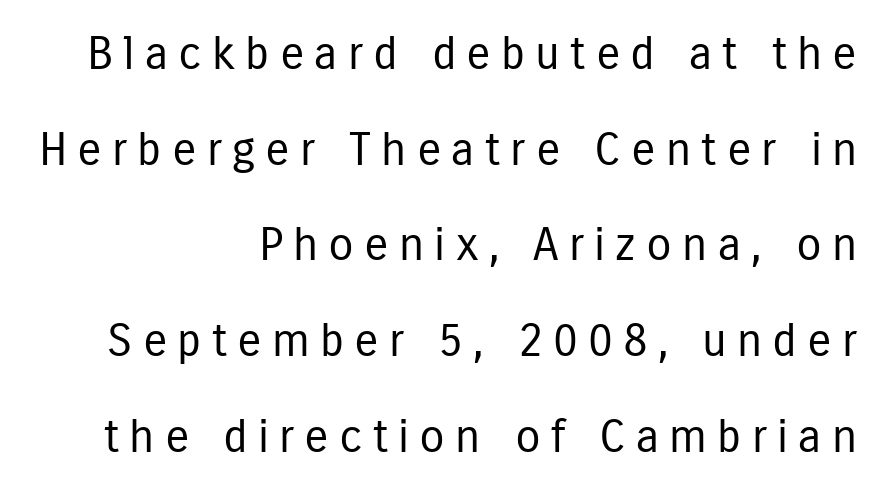
{"serif": "no", "italic": "no", "bold": "no", "weight": "regular", "width": "condensed", "stroke_contrast": "low", "x_height": "medium", "monospaced": "no", "underline": "no", "align": "right", "line_spacing": "loose", "line_spacing_ratio": 2.08, "letter_spacing": "wide", "letter_spacing_em": 0.22, "glyph_px": 46}
